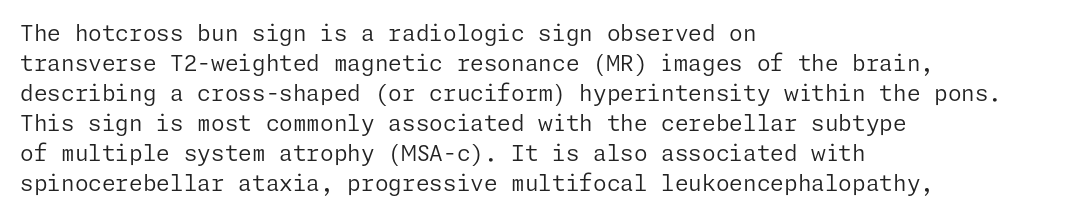
Reading down the column, the eye jumps a familiar distance to each next line. Left-aligned paragraph, ragged on the right. Check under the words: just untouched page. Nope, not italic — everything's standing straight.
